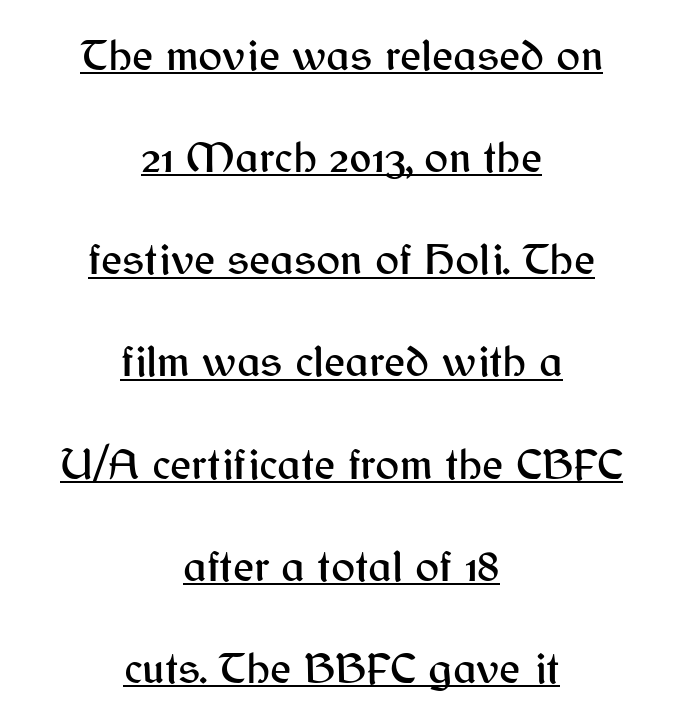
The sample's only ornament is a line tracing under the words. Look at the tracking — it's just the regular setting, nothing added. Typeset on center — no edge is straight. The glyphs in this specimen are sans serif. Posture: upright roman. One glance says open: line gaps are wider than usual.
